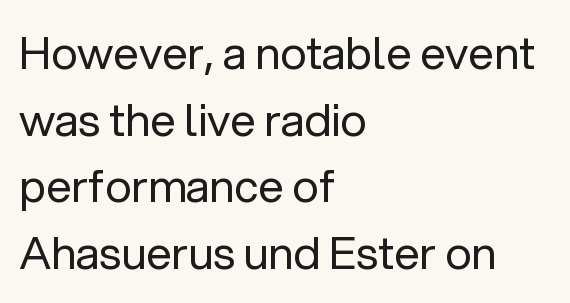
{"serif": "no", "italic": "no", "bold": "no", "weight": "regular", "width": "normal", "stroke_contrast": "low", "x_height": "medium", "monospaced": "no", "underline": "no", "align": "left", "line_spacing": "normal", "line_spacing_ratio": 1.48, "letter_spacing": "normal", "letter_spacing_em": 0.0, "glyph_px": 45}
